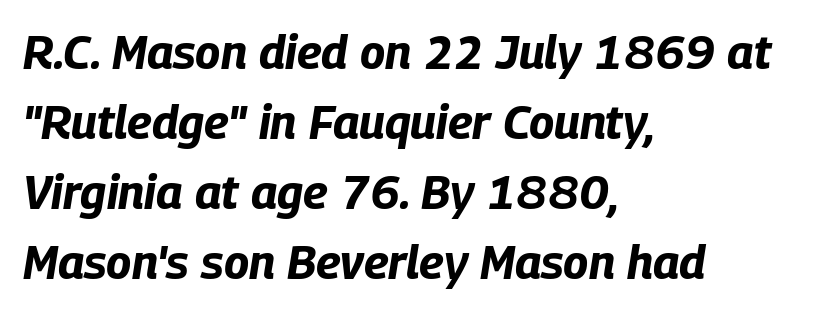
{"italic": "yes", "lean": "right", "slant_degrees": 9, "bold": "yes", "weight": "bold", "width": "condensed", "stroke_contrast": "low", "x_height": "large", "monospaced": "no", "underline": "no", "align": "left", "line_spacing": "normal", "line_spacing_ratio": 1.49, "letter_spacing": "normal", "letter_spacing_em": 0.0, "glyph_px": 47}
